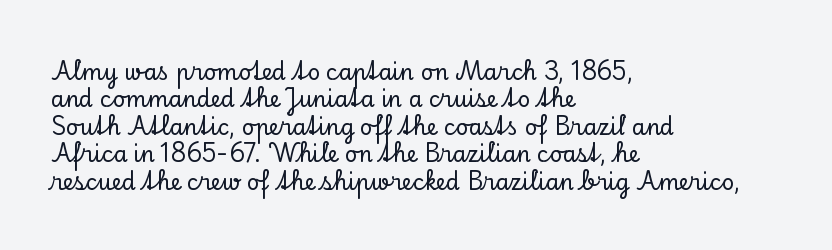
Letter spacing: default. Words float on clear page, feet unadorned. Every stem runs plumb, perpendicular to the baseline. Is there much room between lines? A standard amount, neither cramped nor airy. Reading down the block, your eye returns to a fixed left position each line.
